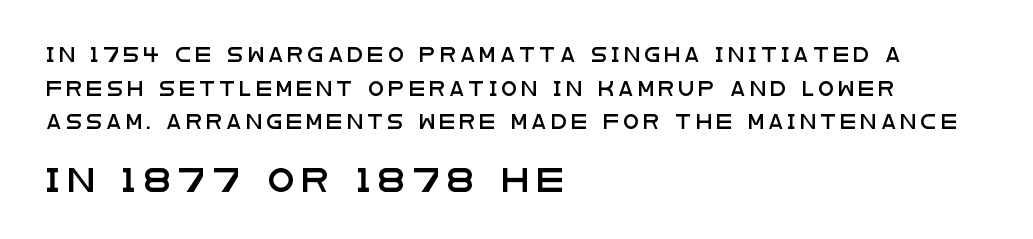
Q: Is the text italic (slanted)? A: No, it is upright.
Q: Is the text underlined? A: No.
Q: How is the paragraph aligned? A: Left-aligned.
Q: Is the spacing between letters normal or unusually wide? A: Unusually wide.
Q: Is the spacing between lines tight, normal or loose? A: Loose.
Q: Which block of text is set in a larger size, the first (top) or the second (bottom)? A: The second (bottom) one.
